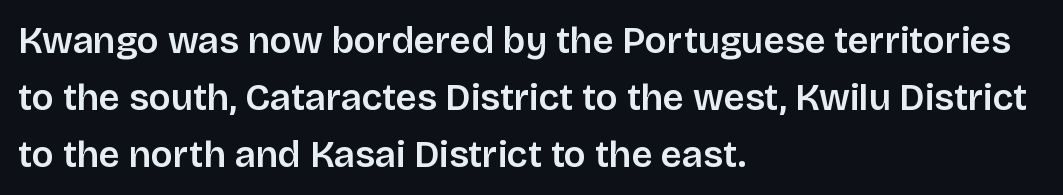
The image shows 37 px semibold sans-serif type, upright; set left-aligned, normal line spacing (1.54x), normal letter spacing, not underlined; low stroke contrast and a large x-height.
